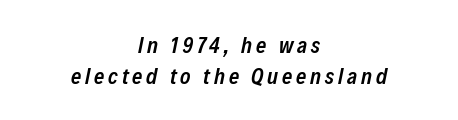
A bare baseline throughout the passage. The paragraph has two soft edges and a firm central axis. Posture: slanted. Leading matches the norm, producing a regular column.
